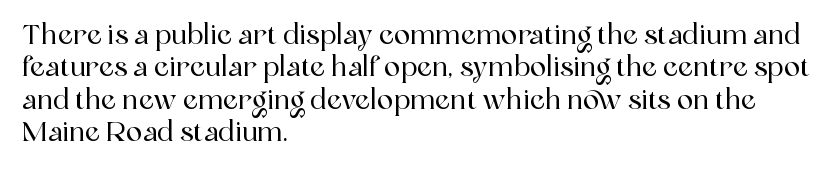
Q: Is the text italic (slanted)? A: No, it is upright.
Q: Is the text underlined? A: No.
Q: How is the paragraph aligned? A: Left-aligned.
Q: Is the spacing between letters normal or unusually wide? A: Normal.
